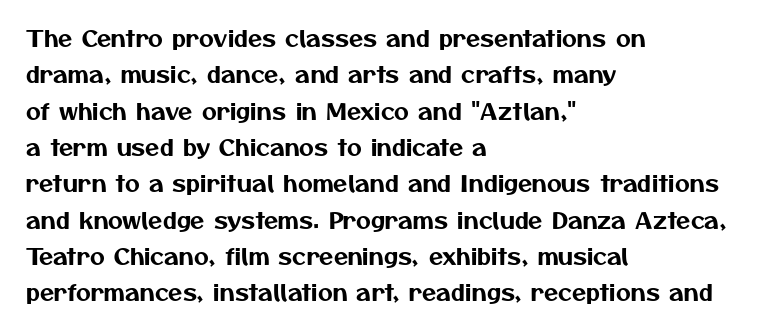
Q: Is the text underlined? A: No.
Q: How is the paragraph aligned? A: Left-aligned.
Q: Is the spacing between letters normal or unusually wide? A: Normal.
Q: Is the spacing between lines tight, normal or loose? A: Normal.
